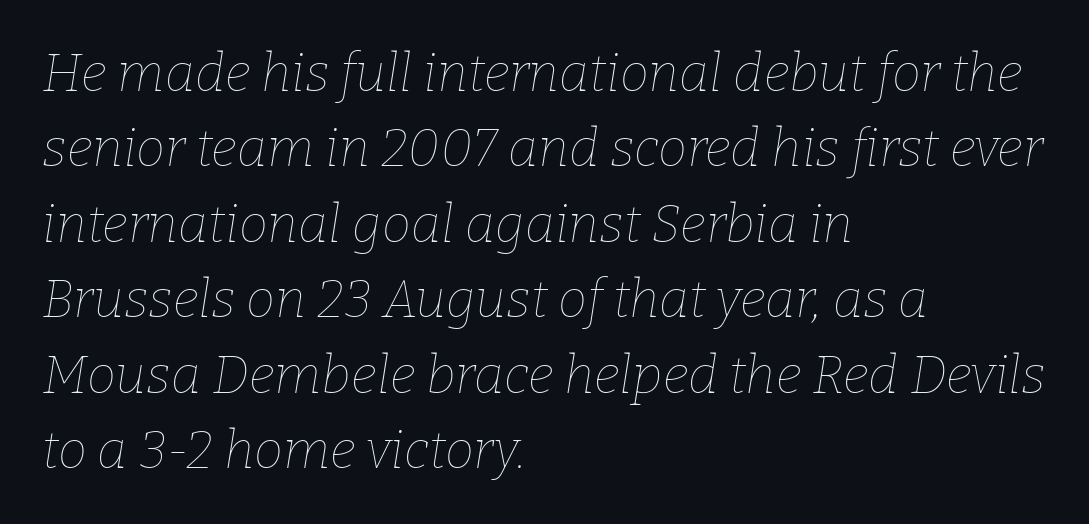
Q: Is the text bold? A: No.
Q: Is the text italic (slanted)? A: Yes, it leans right by about 9 degrees.
Q: Is the text underlined? A: No.
Q: How is the paragraph aligned? A: Left-aligned.
Q: Is the spacing between letters normal or unusually wide? A: Normal.
Q: Is the spacing between lines tight, normal or loose? A: Normal.
Q: Width (condensed, normal, or wide)? A: Normal.
Q: Stroke contrast? A: Low.
Q: x-height? A: Medium.
Q: Monospaced? A: No.
